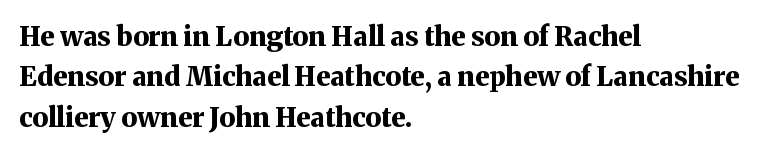
{"italic": "no", "bold": "yes", "underline": "no", "align": "left", "line_spacing": "normal", "line_spacing_ratio": 1.5, "letter_spacing": "normal", "letter_spacing_em": 0.0, "glyph_px": 27}
